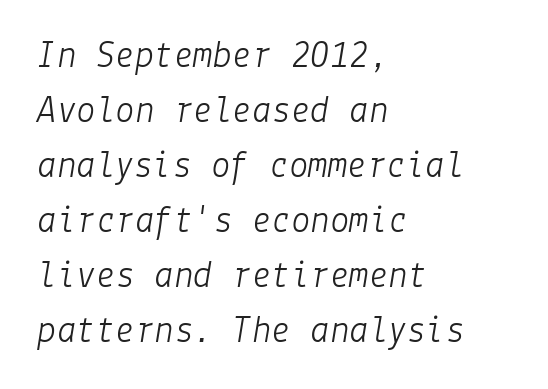
The image shows 39 px light type, italic (leaning right); set left-aligned, normal line spacing (1.41x), normal letter spacing, not underlined; low stroke contrast and a medium x-height.
